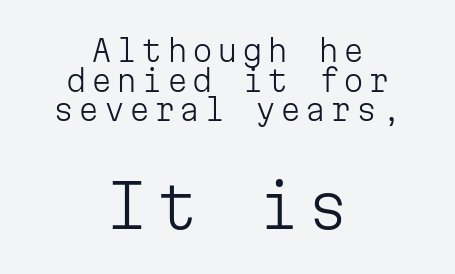
Honestly, the rows look squashed on top of each other. Upright lettering throughout. The lines in this sample share a center point and differ in where they start and stop. Each row of text sits above clean, open space. Stem width sits at or under what a default text font uses. Of the two passages, the one underneath uses the larger point size.
